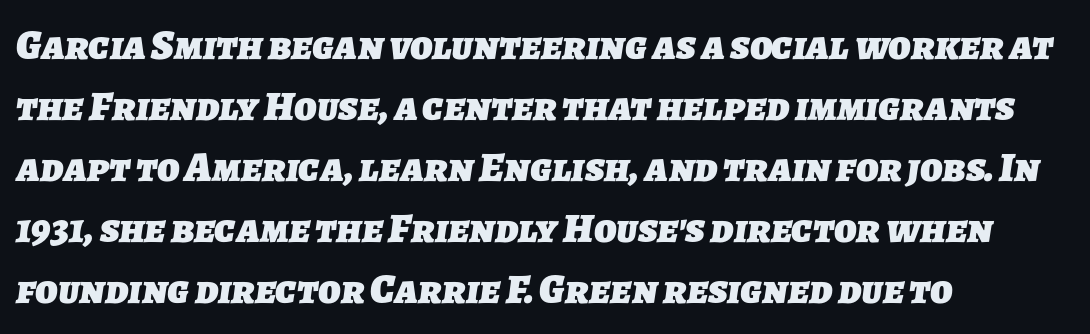
The image shows 42 px heavy sans-serif type; set left-aligned, normal line spacing (1.45x), normal letter spacing, not underlined; low stroke contrast and a medium x-height.
